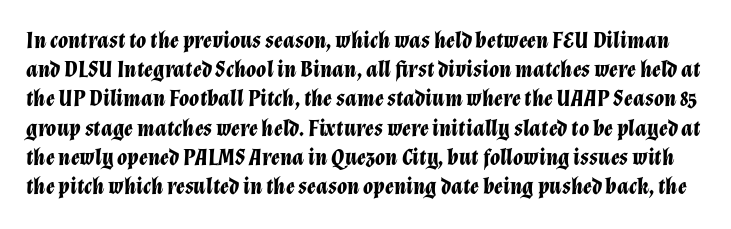
Posture: slanted. The specimen omits any rule beneath the text block's lines. This block has exactly the height ordinary leading produces. These lines keep a tight, regular rhythm from letter to letter.
